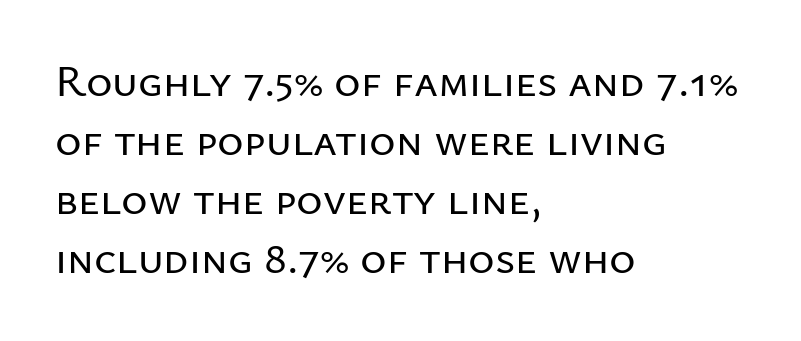
The image shows 45 px sans-serif type, upright; set left-aligned, normal line spacing (1.31x), normal letter spacing, not underlined; low stroke contrast and a medium x-height.
